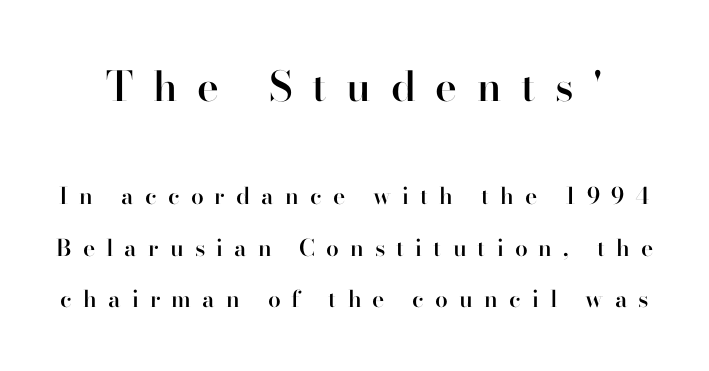
Q: Is the text bold? A: Semi-bold.
Q: Is the text italic (slanted)? A: No, it is upright.
Q: Is the typeface a serif or a sans-serif typeface? A: Serif.
Q: Is the text underlined? A: No.
Q: Is the spacing between letters normal or unusually wide? A: Unusually wide.
Q: Is the spacing between lines tight, normal or loose? A: Loose.
Q: Which block of text is set in a larger size, the first (top) or the second (bottom)? A: The first (top) one.
Q: Width (condensed, normal, or wide)? A: Normal.
Q: Stroke contrast? A: High.
Q: x-height? A: Small.
Q: Monospaced? A: No.
